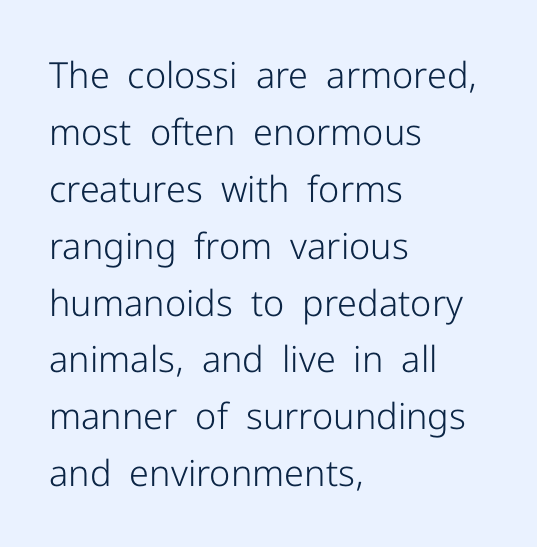
The image shows 36 px light sans-serif type, upright; set left-aligned, normal line spacing (1.58x), normal letter spacing, not underlined; low stroke contrast and a medium x-height.
